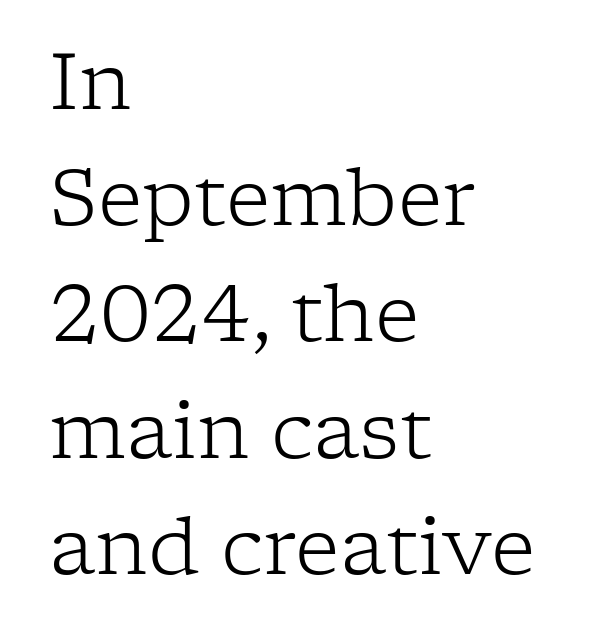
Q: Is the text bold? A: No.
Q: Is the text italic (slanted)? A: No, it is upright.
Q: Is the typeface a serif or a sans-serif typeface? A: Serif.
Q: Is the text underlined? A: No.
Q: How is the paragraph aligned? A: Left-aligned.
Q: Is the spacing between letters normal or unusually wide? A: Normal.
Q: Is the spacing between lines tight, normal or loose? A: Normal.
Q: Width (condensed, normal, or wide)? A: Normal.
Q: Stroke contrast? A: Low.
Q: x-height? A: Medium.
Q: Monospaced? A: No.
